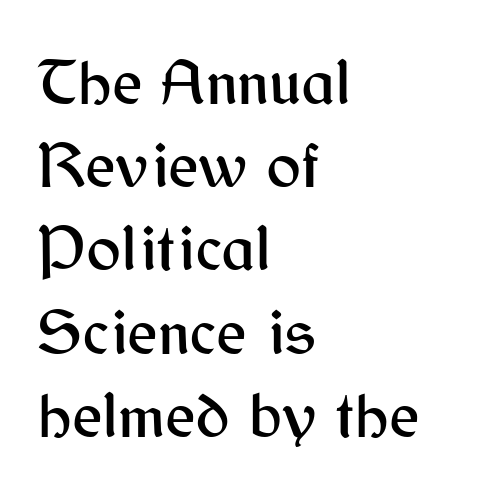
How would I describe the line gaps? Plain and ordinary. Honestly, the letter spacing is just normal — you wouldn't notice it. This sample is left-justified, so line endings fall wherever the words run out. Lines of text with bare space underneath. The characters display no serif detailing; their extremities are plain. These lines were composed using upright roman letters.
